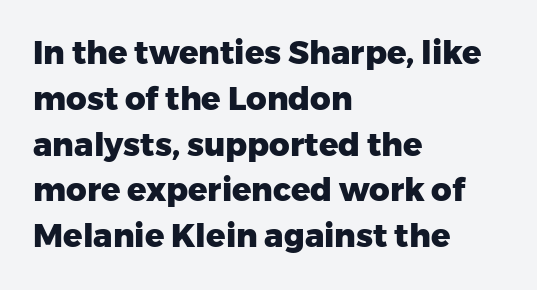
The horizontal fit of the characters is conventional and even. The passage shown is not underscored anywhere. Notice how the stems are strictly vertical — no italics here. Are there feet on the stems? There aren't — it's a sans. Heavy, bold letterforms.
